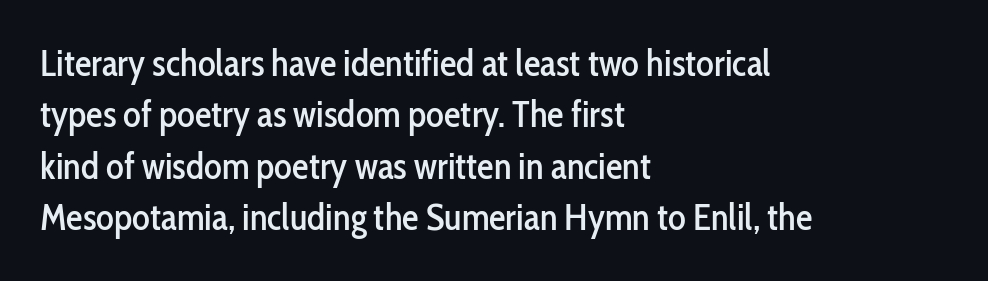
Here the glyphs are tracked normally, forming tight word shapes. When letters stand straight like this, we call the style roman or upright. The glyphs are unaccompanied by any horizontal stroke below them. Does the type have serifs? No, each stem ends abruptly. A typesetter would call this proportional, since set widths differ per character. Compared with a centered layout, this one pins lines to the left instead.
